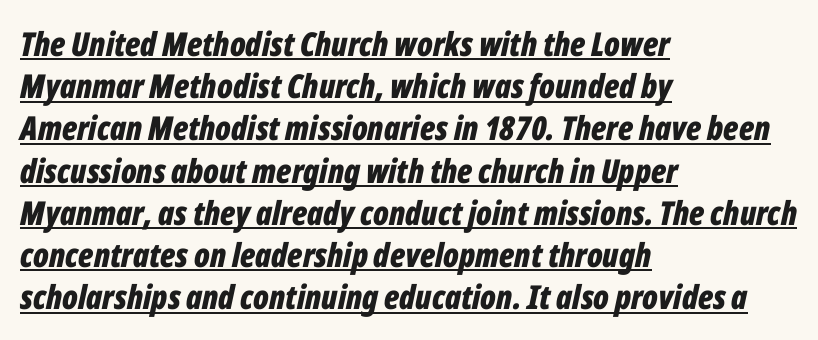
The image shows 33 px bold, condensed type, italic (leaning right); set left-aligned, normal line spacing (1.28x), normal letter spacing, underlined; low stroke contrast and a medium x-height.
